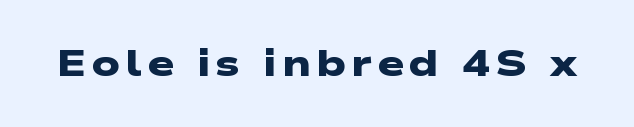
{"serif": "no", "bold": "yes", "weight": "heavy", "width": "wide", "stroke_contrast": "low", "x_height": "medium", "monospaced": "no", "underline": "no", "glyph_px": 38}
